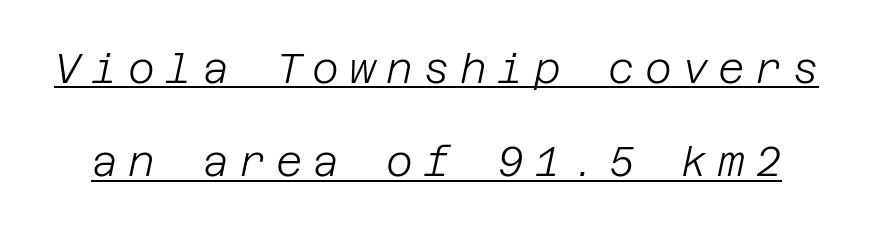
Has an underline been added? It has. Glyph-to-glyph distance is far greater than everyday printed text. How would I describe the line gaps? Wide and relaxed. Is the stroke heavy? The answer is a plain regular-or-lighter.
